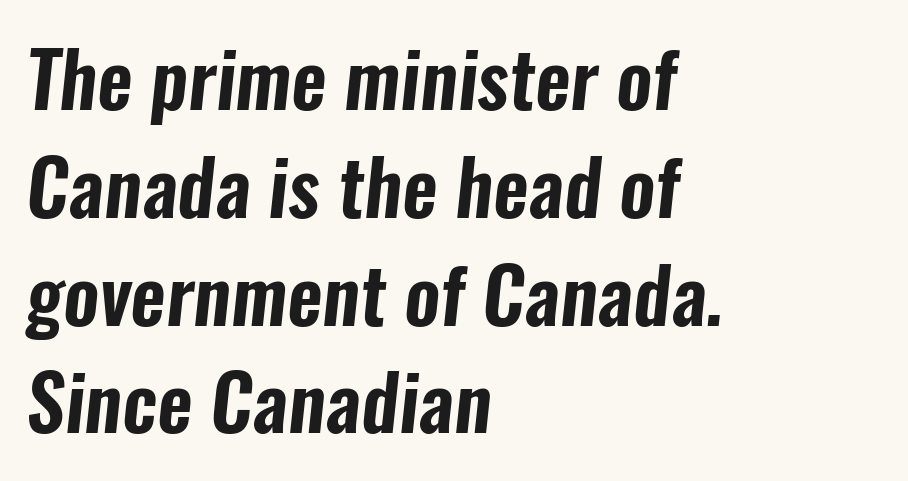
{"serif": "no", "width": "condensed", "stroke_contrast": "low", "x_height": "medium", "monospaced": "no", "underline": "no", "align": "left", "line_spacing": "normal", "line_spacing_ratio": 1.4, "letter_spacing": "normal", "letter_spacing_em": 0.0, "glyph_px": 77}
